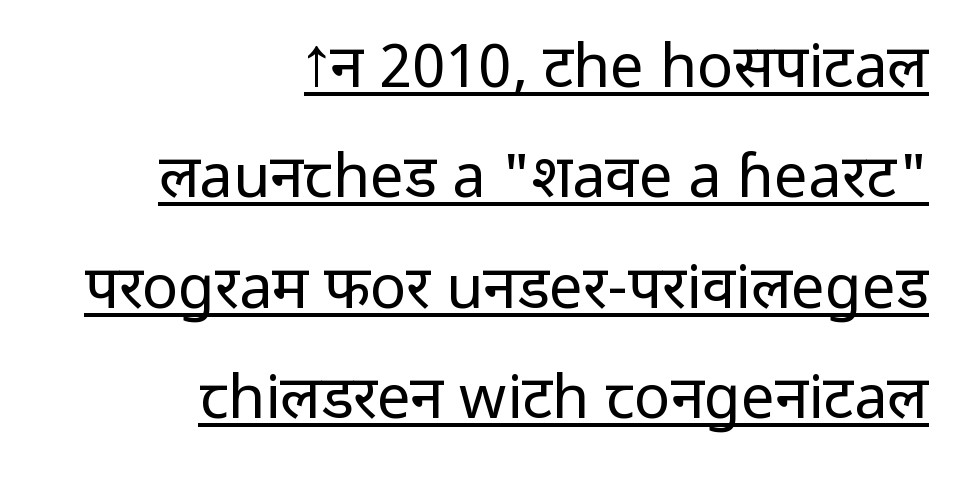
Q: Is the text bold? A: No.
Q: Is the text italic (slanted)? A: No, it is upright.
Q: Is the typeface a serif or a sans-serif typeface? A: Sans-serif.
Q: Is the text underlined? A: Yes.
Q: How is the paragraph aligned? A: Right-aligned.
Q: Is the spacing between letters normal or unusually wide? A: Normal.
Q: Width (condensed, normal, or wide)? A: Normal.
Q: Stroke contrast? A: Low.
Q: x-height? A: Medium.
Q: Monospaced? A: No.
